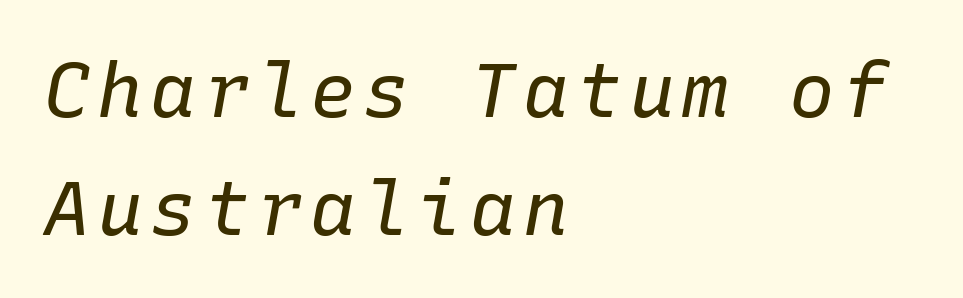
{"italic": "yes", "lean": "right", "slant_degrees": 10, "bold": "no", "weight": "regular", "width": "normal", "stroke_contrast": "low", "x_height": "medium", "monospaced": "yes", "underline": "no", "align": "left", "line_spacing": "normal", "line_spacing_ratio": 1.55, "glyph_px": 76}
